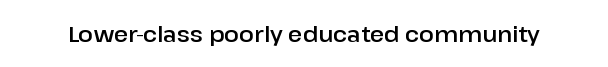
The image shows 22 px text type, upright; set normal letter spacing, not underlined.
